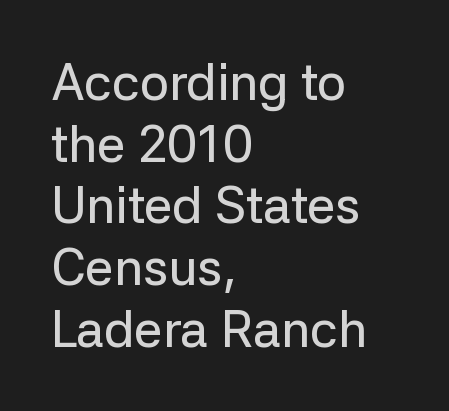
Q: Is the text italic (slanted)? A: No, it is upright.
Q: Is the typeface a serif or a sans-serif typeface? A: Sans-serif.
Q: Is the text underlined? A: No.
Q: How is the paragraph aligned? A: Left-aligned.
Q: Is the spacing between letters normal or unusually wide? A: Normal.
Q: Width (condensed, normal, or wide)? A: Normal.
Q: Stroke contrast? A: Low.
Q: x-height? A: Medium.
Q: Monospaced? A: No.
